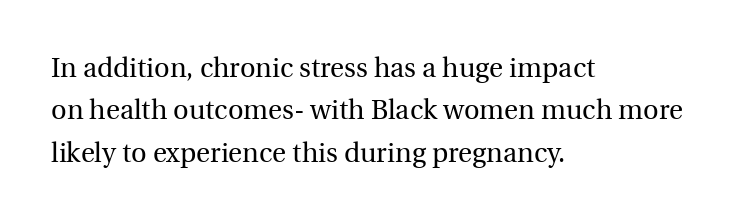
The image shows 27 px text type, upright; set left-aligned, normal line spacing (1.57x), normal letter spacing, not underlined.
